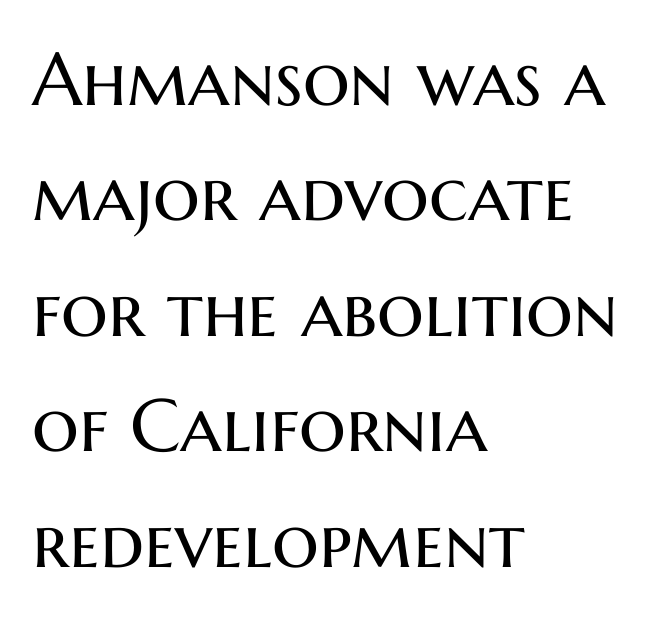
The rows are spaced the way most documents space them. You could not count columns in this text — the font is proportionally spaced. Look at the bottom of the vertical strokes: they stop flat, with no serifs. Each row of text sits above clean, open space. Each word holds together tightly as a unit, with standard inter-letter gaps.
